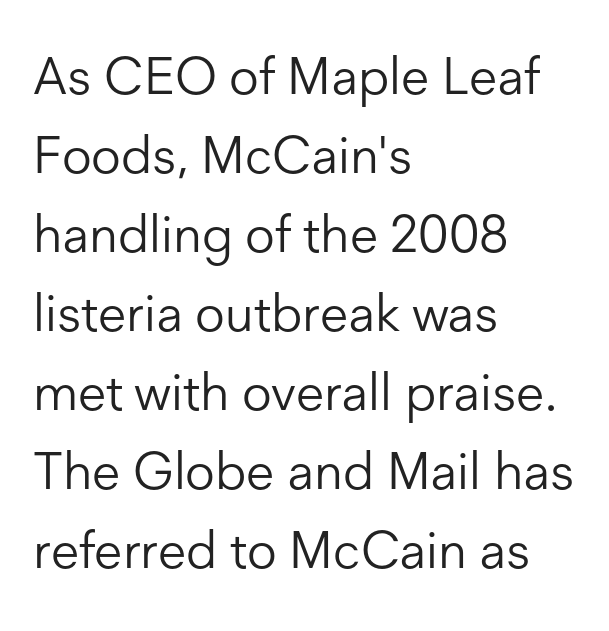
Q: Is the text bold? A: No.
Q: Is the text italic (slanted)? A: No, it is upright.
Q: Is the typeface a serif or a sans-serif typeface? A: Sans-serif.
Q: Is the text underlined? A: No.
Q: How is the paragraph aligned? A: Left-aligned.
Q: Is the spacing between letters normal or unusually wide? A: Normal.
Q: Is the spacing between lines tight, normal or loose? A: Normal.
Q: Width (condensed, normal, or wide)? A: Normal.
Q: Stroke contrast? A: Low.
Q: x-height? A: Medium.
Q: Monospaced? A: No.
